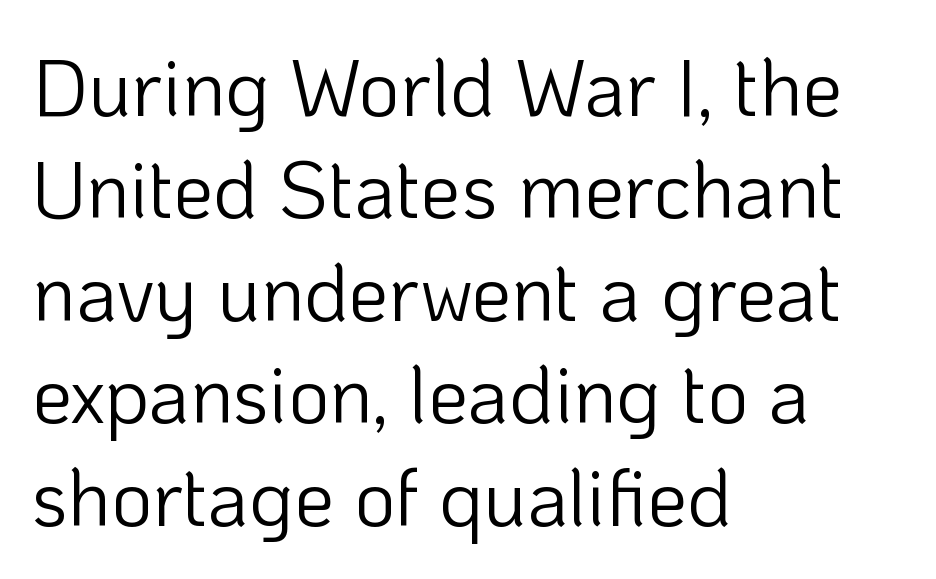
Vertically, the passage feels balanced, rows spaced as you'd expect. Each line starts at the same left margin while the right side varies. Think of a printed novel: that variable character pitch is what you see here. A typesetter would mark this as roman, not italic. Students, note that the glyphs here touch the page at normal intervals.
